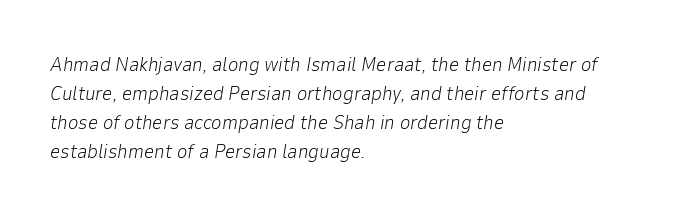
Does the leading feel generous? No, just average. A clean baseline with only descenders dipping below it. The strokes carry an ordinary text weight at most. Horizontally, the lines are justified to the leading edge only.
